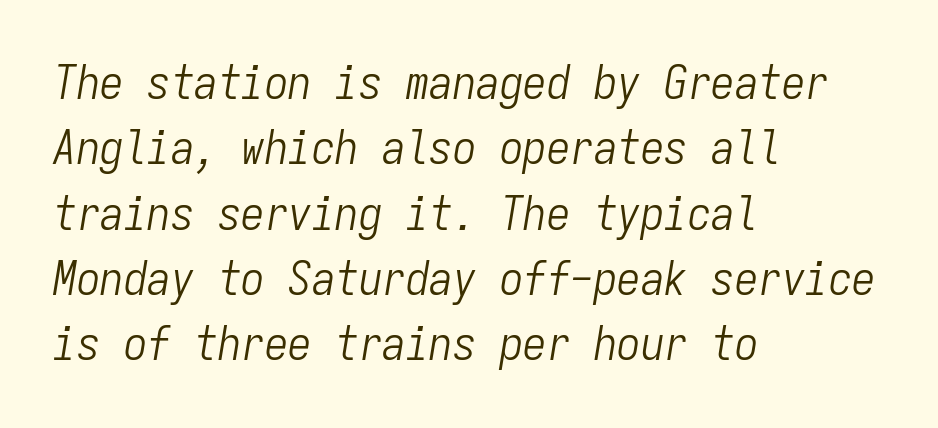
{"italic": "yes", "lean": "right", "slant_degrees": 9, "bold": "no", "weight": "light", "width": "condensed", "stroke_contrast": "low", "x_height": "medium", "monospaced": "yes", "underline": "no", "align": "left", "line_spacing": "normal", "line_spacing_ratio": 1.39, "letter_spacing": "normal", "letter_spacing_em": 0.0, "glyph_px": 47}
